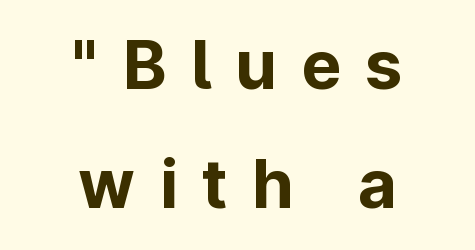
Q: Is the text bold? A: Yes.
Q: Is the text italic (slanted)? A: No, it is upright.
Q: Is the typeface a serif or a sans-serif typeface? A: Sans-serif.
Q: Is the text underlined? A: No.
Q: How is the paragraph aligned? A: Centered.
Q: Is the spacing between letters normal or unusually wide? A: Unusually wide.
Q: Width (condensed, normal, or wide)? A: Normal.
Q: Stroke contrast? A: Low.
Q: x-height? A: Medium.
Q: Monospaced? A: No.
